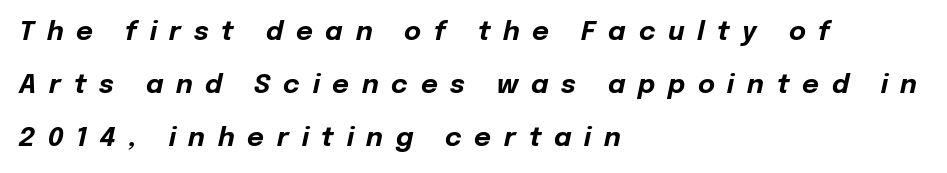
{"italic": "yes", "lean": "right", "slant_degrees": 12, "bold": "yes", "underline": "no", "align": "left", "line_spacing": "loose", "line_spacing_ratio": 2.04, "letter_spacing": "wide", "letter_spacing_em": 0.49, "glyph_px": 26}
